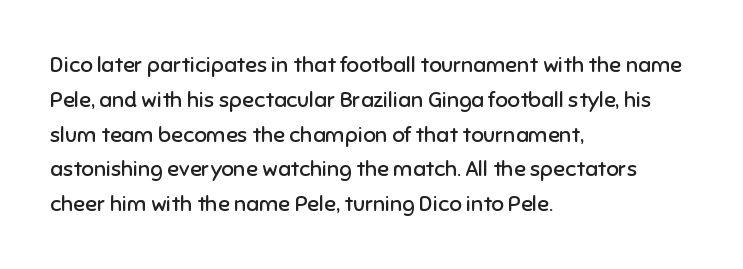
Q: Is the text bold? A: No.
Q: Is the text italic (slanted)? A: No, it is upright.
Q: Is the text underlined? A: No.
Q: How is the paragraph aligned? A: Left-aligned.
Q: Is the spacing between letters normal or unusually wide? A: Normal.
Q: Is the spacing between lines tight, normal or loose? A: Normal.
